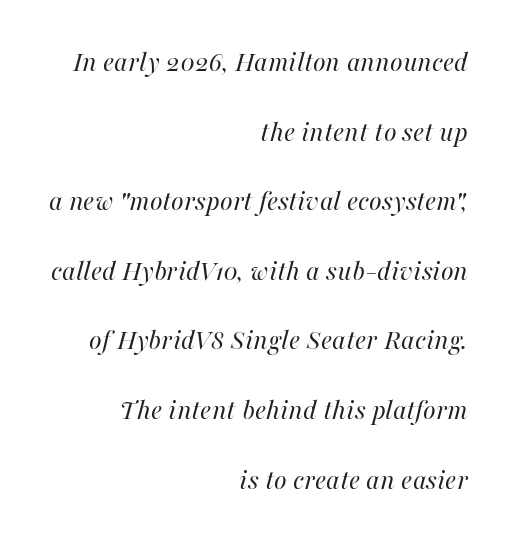
The image shows 29 px regular-weight type, italic (leaning right); set right-aligned, loose line spacing (2.4x), normal letter spacing, not underlined; high stroke contrast and a medium x-height.
